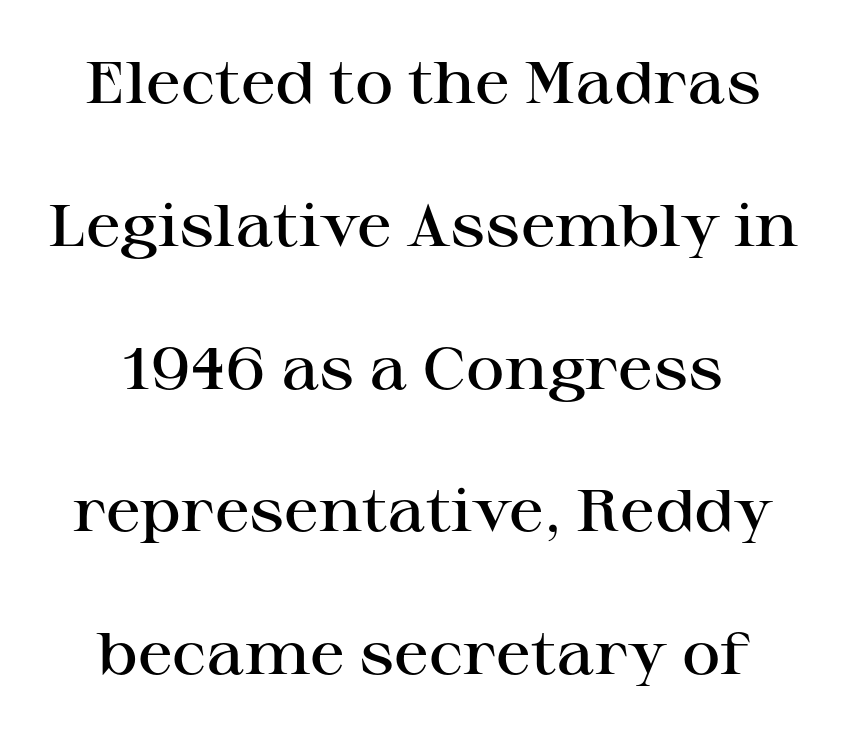
Every letter is mildly thick-stroked: semibold rather than bold. Vertical strokes here are truly vertical. Do the characters align in a grid? No, the font is proportional. Nobody drew a line under any word here.
